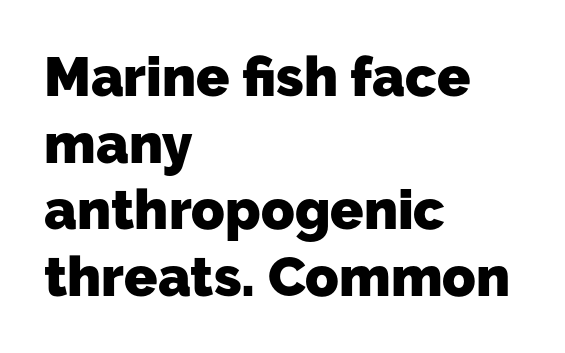
Words appear dense and cohesive because spacing is normal. Is the type bold? Yes — the strokes are clearly thick and heavy. The rag falls on the right side of this text block. Type style note: lacks serifs. The glyphs are unaccompanied by any horizontal stroke below them.
